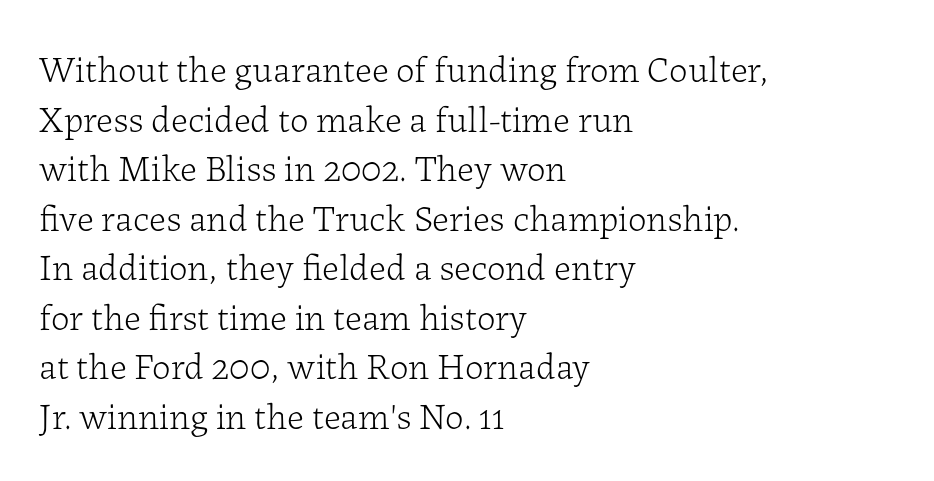
{"serif": "yes", "italic": "no", "bold": "no", "weight": "light", "width": "normal", "stroke_contrast": "low", "x_height": "medium", "monospaced": "no", "underline": "no", "align": "left", "line_spacing": "normal", "line_spacing_ratio": 1.34, "letter_spacing": "normal", "letter_spacing_em": 0.0, "glyph_px": 37}
